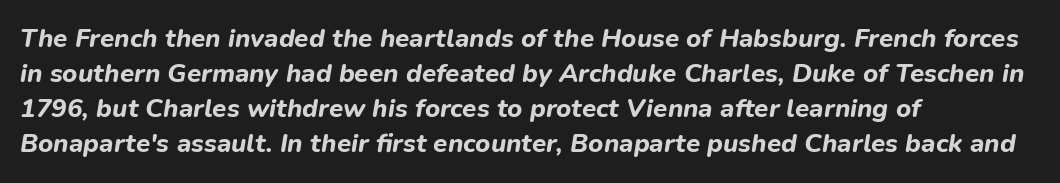
The image shows 26 px bold type, italic (leaning right); set left-aligned, normal line spacing (1.35x), normal letter spacing, not underlined.
